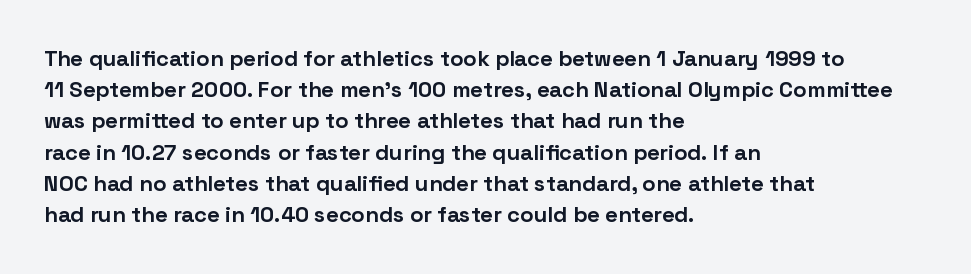
Q: Is the text bold? A: Yes.
Q: Is the text italic (slanted)? A: No, it is upright.
Q: Is the text underlined? A: No.
Q: How is the paragraph aligned? A: Left-aligned.
Q: Is the spacing between letters normal or unusually wide? A: Normal.
Q: Is the spacing between lines tight, normal or loose? A: Normal.
